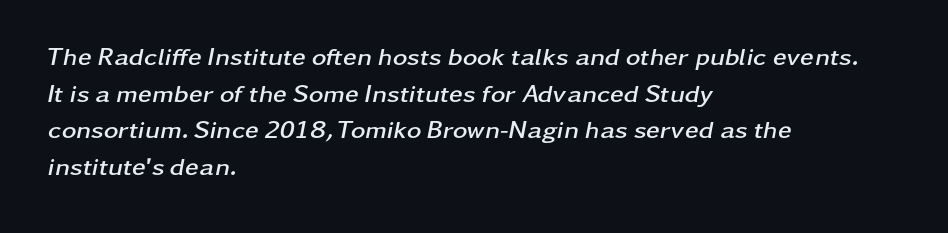
The image shows 25 px bold type, italic (leaning right); set left-aligned, normal line spacing (1.47x), normal letter spacing, not underlined.
